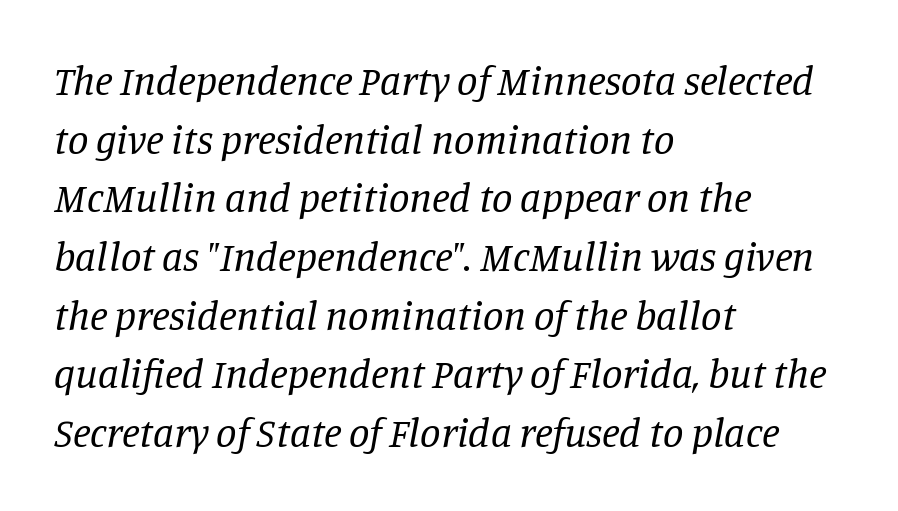
Looks like regular typesetting: each glyph gets only the width it needs. The font is comparable to plain body text, perhaps lighter. Quick note: italic. The lines in this sample share a left origin and differ only in where they stop. Decoration check: the copy has no underline. Notice how descenders clear the ascenders below comfortably — that's standard leading.
